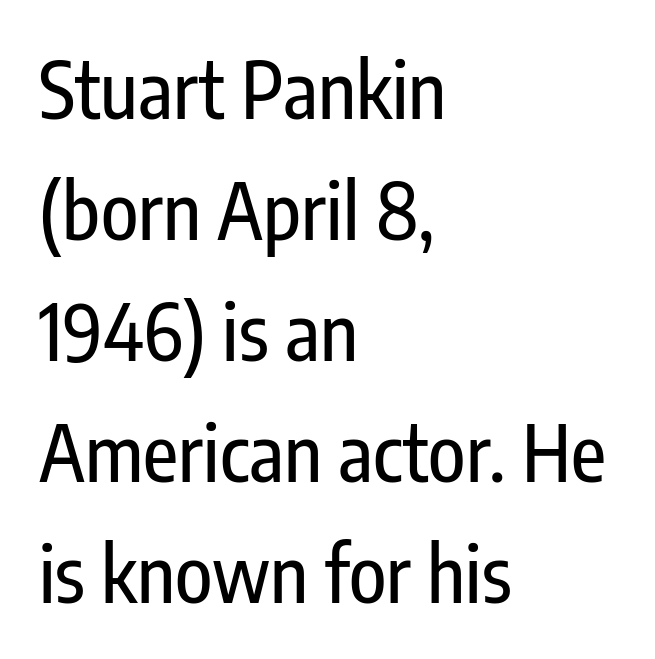
Tracking here is standard; glyphs follow each other at the usual distance. The glyphs are unaccompanied by any horizontal stroke below them. The designer went with a sans here, leaving each stem footless. You could not count columns in this text — the font is proportionally spaced.
